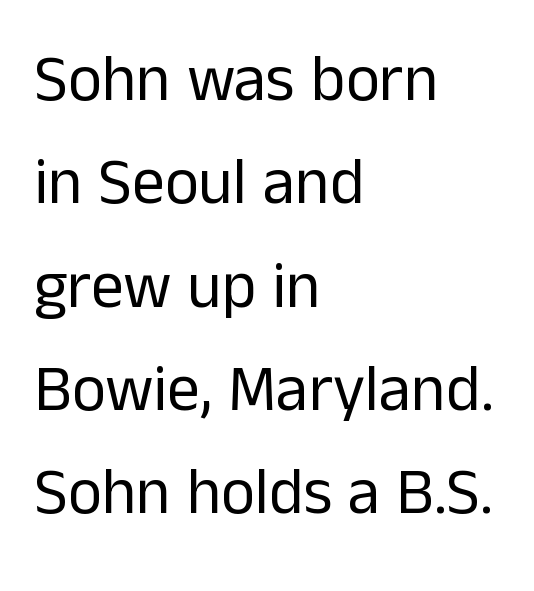
Q: Is the text bold? A: No.
Q: Is the text italic (slanted)? A: No, it is upright.
Q: Is the typeface a serif or a sans-serif typeface? A: Sans-serif.
Q: Is the text underlined? A: No.
Q: How is the paragraph aligned? A: Left-aligned.
Q: Is the spacing between letters normal or unusually wide? A: Normal.
Q: Is the spacing between lines tight, normal or loose? A: Normal.
Q: Width (condensed, normal, or wide)? A: Normal.
Q: Stroke contrast? A: Low.
Q: x-height? A: Medium.
Q: Monospaced? A: No.
